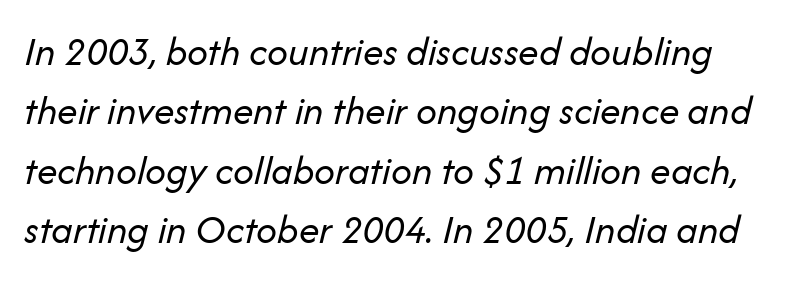
The typography opts for an oblique posture over an upright one. The string is rendered with underlining switched off. Whoever set this chose a conventional vertical rhythm. Looks like regular typesetting: each glyph gets only the width it needs. Bold? No — there's no thickening of the strokes.
